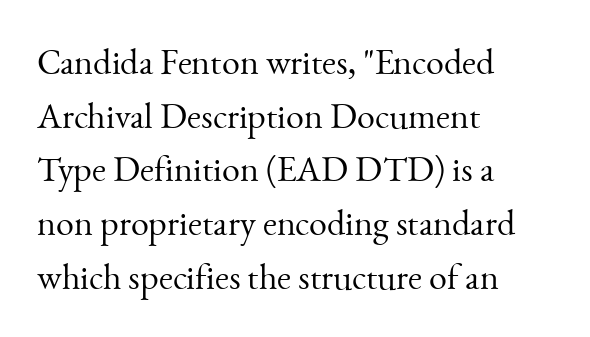
When letters stand straight like this, we call the style roman or upright. These lines are set flush left with a ragged right edge. Does extra space separate the letters? No, they use regular spacing. Classification — serif. Each letter keeps its own natural width here, so spacing adapts to shape. Each new line begins a customary step beneath the previous one.
